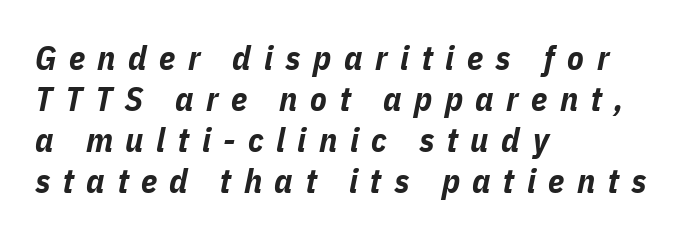
{"italic": "yes", "lean": "right", "slant_degrees": 11, "bold": "yes", "weight": "bold", "width": "condensed", "stroke_contrast": "low", "x_height": "medium", "monospaced": "no", "underline": "no", "align": "left", "line_spacing_ratio": 1.21, "letter_spacing": "wide", "letter_spacing_em": 0.37, "glyph_px": 34}
